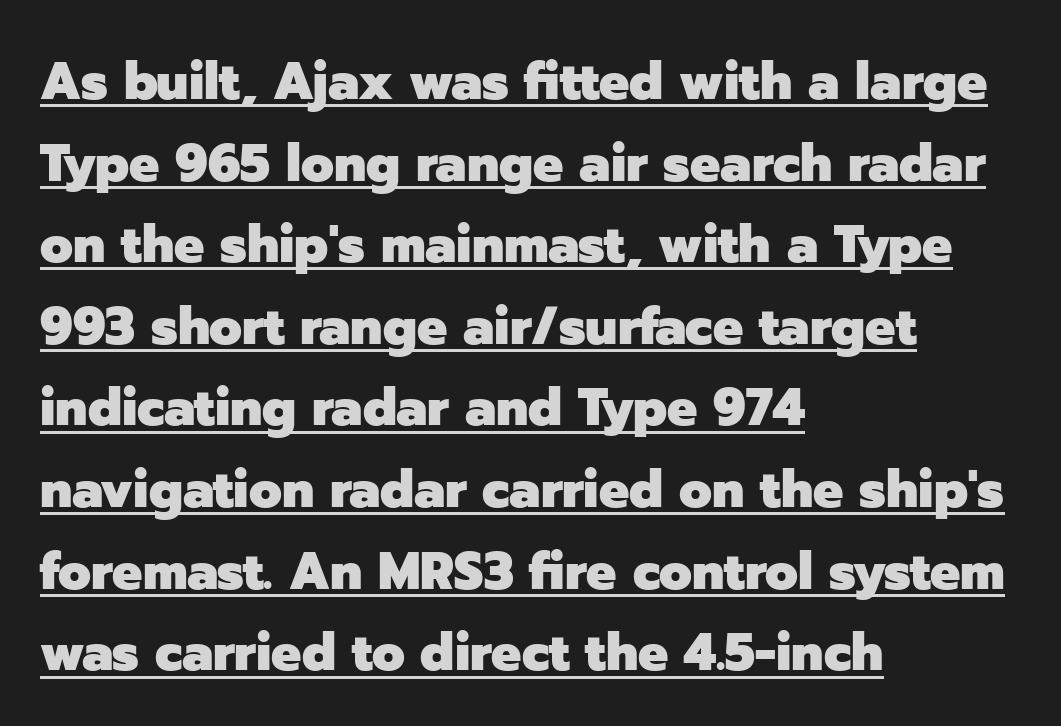
The image shows 53 px heavy sans-serif type, upright; set left-aligned, normal line spacing (1.54x), normal letter spacing, underlined; low stroke contrast and a medium x-height.
